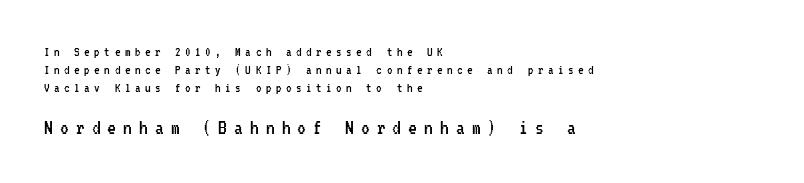
{"italic": "no", "bold": "no", "underline": "no", "align": "left", "line_spacing": "normal", "line_spacing_ratio": 1.29, "letter_spacing": "wide", "letter_spacing_em": 0.32, "larger_block": "second", "size_ratio": 1.57, "glyph_px": 22}
